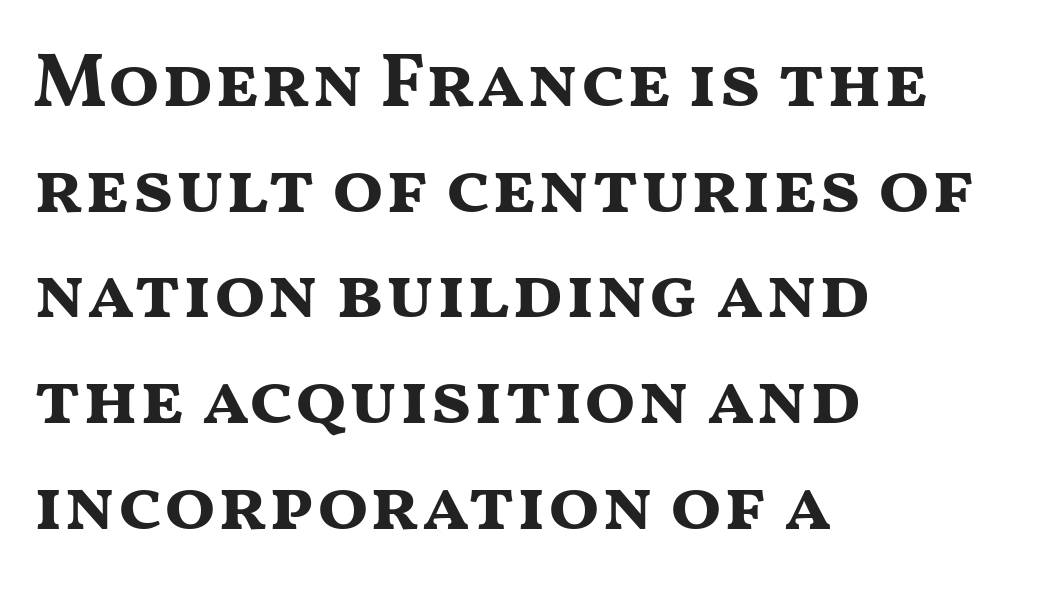
These lines were composed using upright roman letters. You could call the tracking neutral — neither tight nor loose. The typesetting leans heavy: a genuine bold. The passage shown is typed in a proportional face where columns would drift. Does the leading feel generous? No, just average. The compositor pushed each line to the left boundary.
